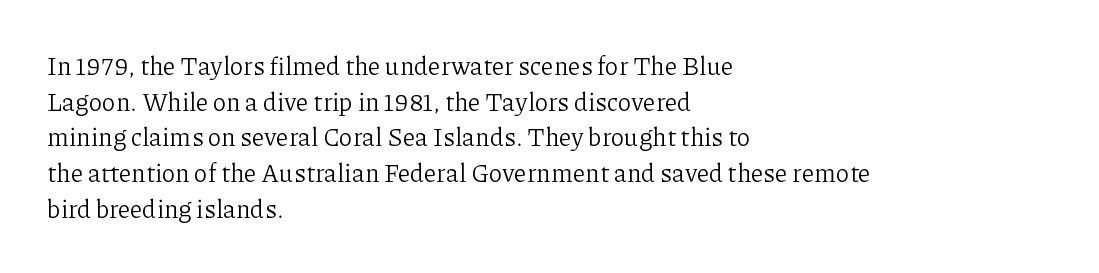
{"italic": "no", "bold": "no", "underline": "no", "align": "left", "line_spacing": "normal", "line_spacing_ratio": 1.43, "letter_spacing": "normal", "letter_spacing_em": 0.0, "glyph_px": 25}
